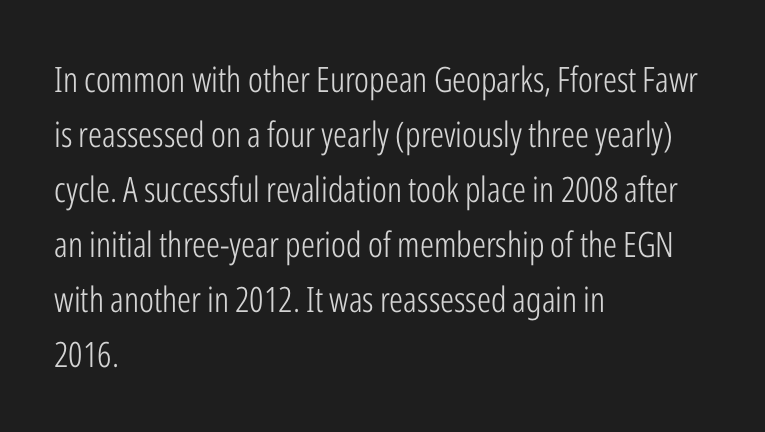
Q: Is the text bold? A: No.
Q: Is the text italic (slanted)? A: No, it is upright.
Q: Is the typeface a serif or a sans-serif typeface? A: Sans-serif.
Q: Is the text underlined? A: No.
Q: How is the paragraph aligned? A: Left-aligned.
Q: Is the spacing between letters normal or unusually wide? A: Normal.
Q: Is the spacing between lines tight, normal or loose? A: Normal.
Q: Width (condensed, normal, or wide)? A: Condensed.
Q: Stroke contrast? A: Low.
Q: x-height? A: Medium.
Q: Monospaced? A: No.
